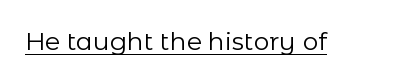
The image shows 25 px text type, upright; set normal letter spacing, underlined.
